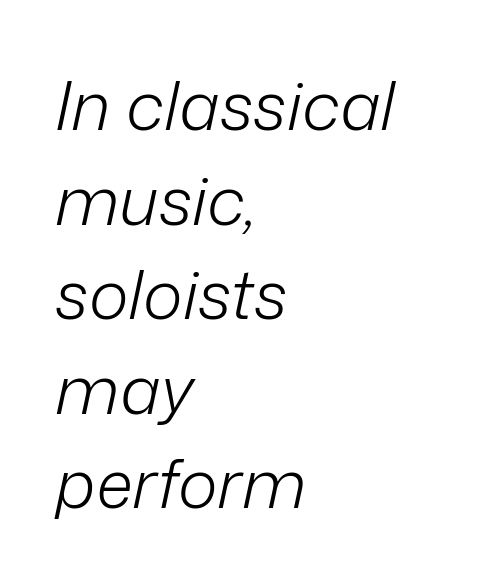
The image shows 68 px light type, italic (leaning right); set left-aligned, normal line spacing (1.39x), normal letter spacing, not underlined; low stroke contrast and a medium x-height.
